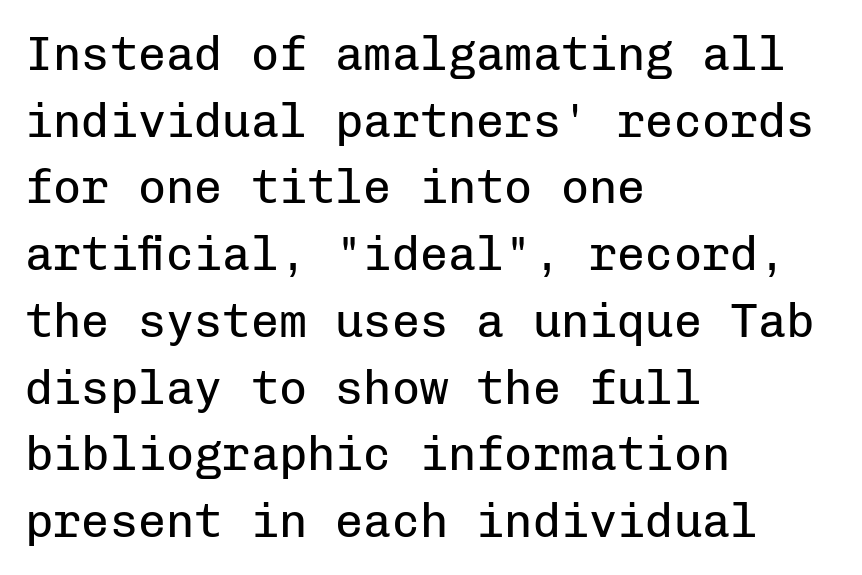
Q: Is the text bold? A: No.
Q: Is the text italic (slanted)? A: No, it is upright.
Q: Is the typeface a serif or a sans-serif typeface? A: Sans-serif.
Q: Is the text underlined? A: No.
Q: How is the paragraph aligned? A: Left-aligned.
Q: Is the spacing between letters normal or unusually wide? A: Normal.
Q: Is the spacing between lines tight, normal or loose? A: Normal.
Q: Width (condensed, normal, or wide)? A: Normal.
Q: Stroke contrast? A: Low.
Q: x-height? A: Medium.
Q: Monospaced? A: Yes.
